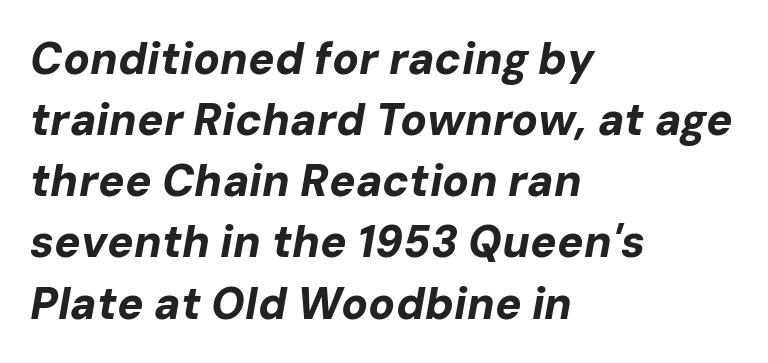
{"italic": "yes", "lean": "right", "slant_degrees": 10, "bold": "yes", "weight": "bold", "width": "normal", "stroke_contrast": "low", "x_height": "medium", "monospaced": "no", "underline": "no", "align": "left", "line_spacing": "normal", "line_spacing_ratio": 1.39, "letter_spacing": "normal", "letter_spacing_em": 0.0, "glyph_px": 44}
